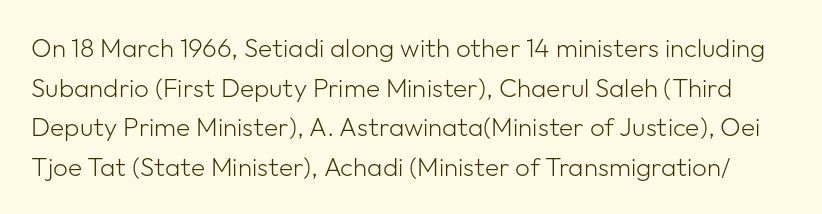
{"italic": "no", "bold": "no", "underline": "no", "line_spacing": "normal", "line_spacing_ratio": 1.52, "letter_spacing": "normal", "letter_spacing_em": 0.0, "glyph_px": 26}
